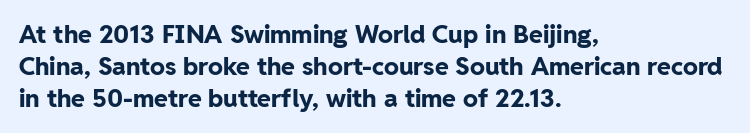
{"italic": "no", "bold": "yes", "underline": "no", "align": "left", "line_spacing": "normal", "line_spacing_ratio": 1.29, "letter_spacing": "normal", "letter_spacing_em": 0.0, "glyph_px": 25}
